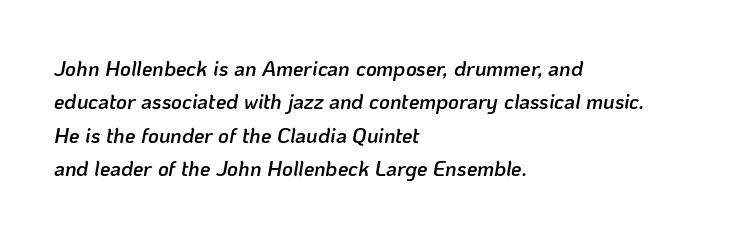
The image shows 21 px text type, italic (leaning right); set left-aligned, normal line spacing (1.59x), normal letter spacing, not underlined.
